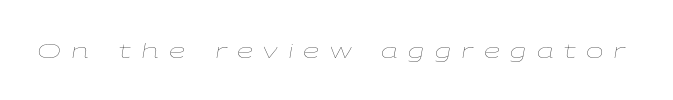
The image shows 21 px text type, italic (leaning right); set unusually wide letter spacing (+0.49 em), not underlined.
